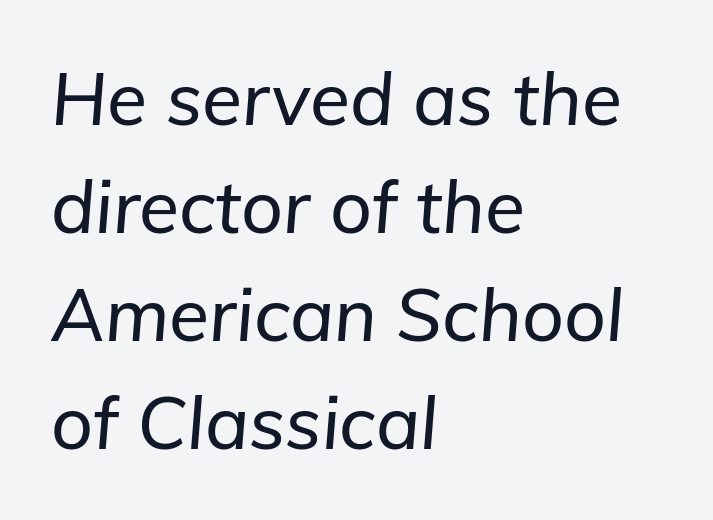
The image shows 73 px text type, italic (leaning right); set left-aligned, normal line spacing (1.48x), normal letter spacing, not underlined; low stroke contrast and a medium x-height.
